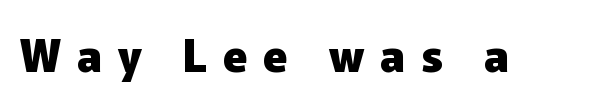
Q: Is the text bold? A: Yes.
Q: Is the text italic (slanted)? A: No, it is upright.
Q: Is the typeface a serif or a sans-serif typeface? A: Sans-serif.
Q: Is the text underlined? A: No.
Q: Is the spacing between letters normal or unusually wide? A: Unusually wide.
Q: Width (condensed, normal, or wide)? A: Normal.
Q: Stroke contrast? A: Low.
Q: x-height? A: Medium.
Q: Monospaced? A: No.
